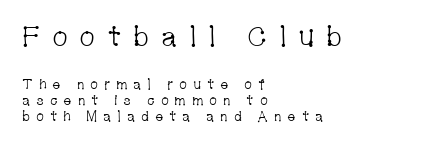
Q: Is the text bold? A: No.
Q: Is the text italic (slanted)? A: No, it is upright.
Q: Is the typeface a serif or a sans-serif typeface? A: Serif.
Q: Is the text underlined? A: No.
Q: How is the paragraph aligned? A: Left-aligned.
Q: Is the spacing between letters normal or unusually wide? A: Unusually wide.
Q: Which block of text is set in a larger size, the first (top) or the second (bottom)? A: The first (top) one.
Q: Width (condensed, normal, or wide)? A: Condensed.
Q: Stroke contrast? A: Low.
Q: x-height? A: Medium.
Q: Monospaced? A: No.
